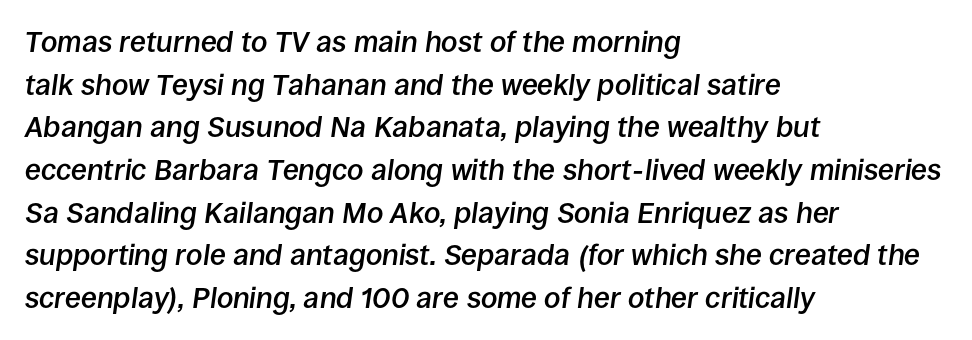
Normally led — the rows are evenly, conventionally spaced. Underlining? Definitely not there. Every character sits at an angle, as italics do. Horizontally, the lines are justified to the leading edge only.
